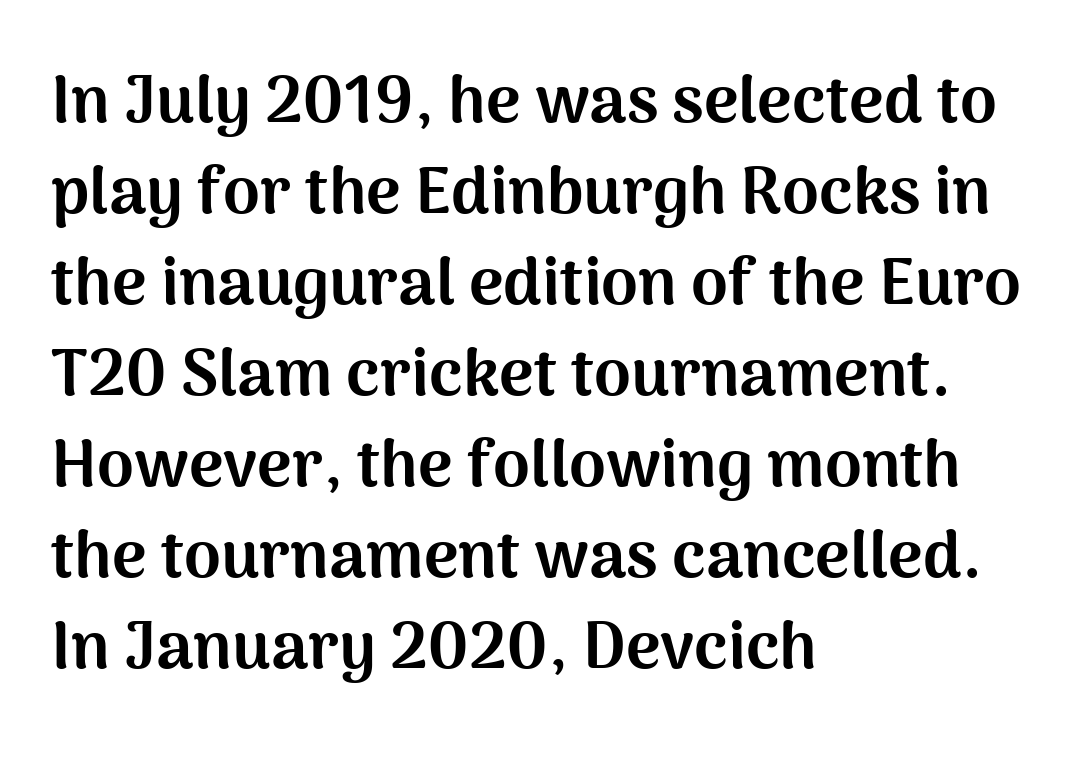
Q: Is the text bold? A: Yes.
Q: Is the text italic (slanted)? A: No, it is upright.
Q: Is the typeface a serif or a sans-serif typeface? A: Sans-serif.
Q: Is the text underlined? A: No.
Q: How is the paragraph aligned? A: Left-aligned.
Q: Is the spacing between letters normal or unusually wide? A: Normal.
Q: Is the spacing between lines tight, normal or loose? A: Normal.
Q: Width (condensed, normal, or wide)? A: Normal.
Q: Stroke contrast? A: Medium.
Q: x-height? A: Medium.
Q: Monospaced? A: No.
